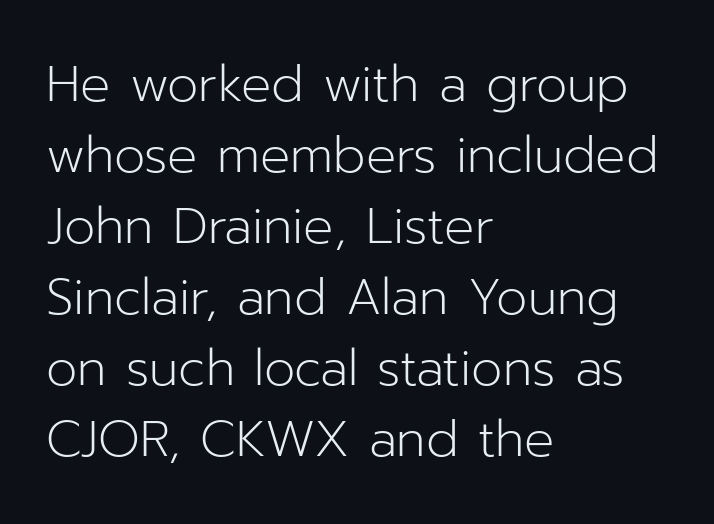
This rendering employs a face without finishing strokes, i.e., a sans-serif. Each letter keeps its own natural width here, so spacing adapts to shape. Stroke mass is kept to a normal reading level or below. Notice how the passage keeps a crisp vertical edge on the left only.
